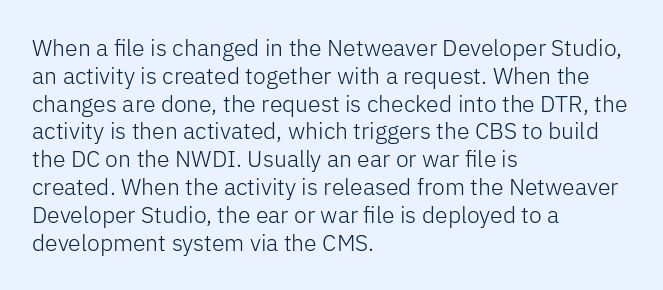
Italic: no, the glyphs are upright roman. Typeset ragged right — the left edge is the straight one. The gaps between neighbouring characters are ordinary and unremarkable. No letter is thick-stroked: the sample isn't bold. Lines of text with bare space underneath.
